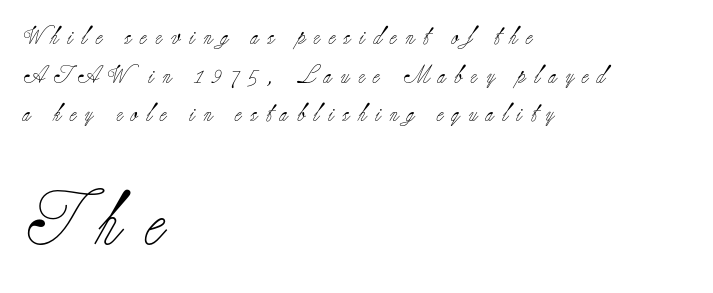
The image shows 53 px light serif type; set left-aligned, loose line spacing (2.14x), unusually wide letter spacing (+0.48 em), not underlined; the second (bottom) block is 2.94x larger; low stroke contrast and a small x-height.
